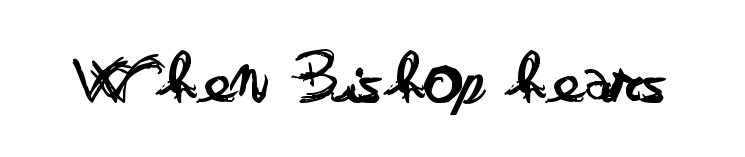
{"serif": "no", "italic": "no", "bold": "no", "weight": "regular", "width": "wide", "stroke_contrast": "low", "x_height": "small", "monospaced": "no", "underline": "no", "letter_spacing": "normal", "letter_spacing_em": 0.0, "glyph_px": 77}
